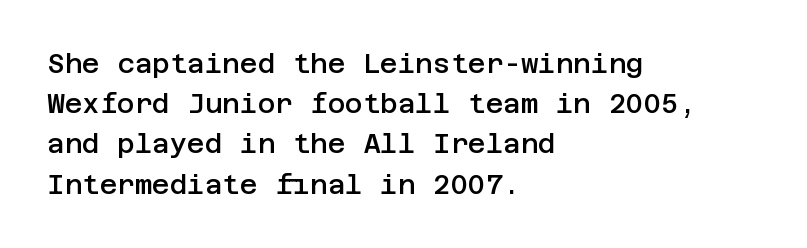
Q: Is the text bold? A: Semi-bold.
Q: Is the text italic (slanted)? A: No, it is upright.
Q: Is the text underlined? A: No.
Q: How is the paragraph aligned? A: Left-aligned.
Q: Is the spacing between letters normal or unusually wide? A: Normal.
Q: Is the spacing between lines tight, normal or loose? A: Normal.
